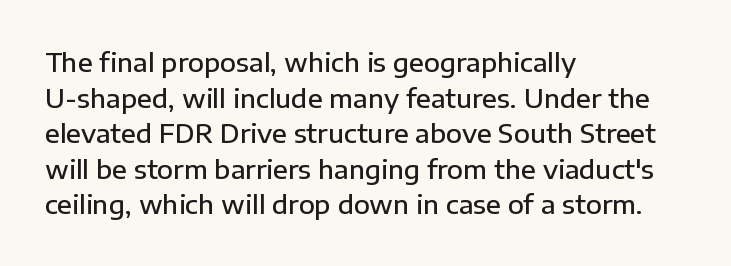
The letters sit at their default tracking, neither squeezed nor spread. Line starts are locked; line ends wander. These words are printed semibold, heavier than regular yet not bold. Does the lettering tilt? It doesn't — this is upright. Students, observe: this is what conventionally led text looks like. Type without underlining.
